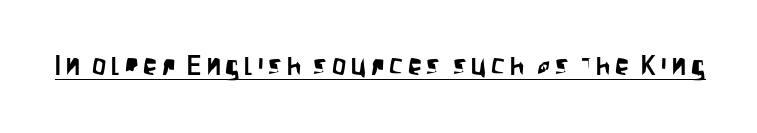
{"serif": "no", "italic": "no", "width": "condensed", "stroke_contrast": "low", "x_height": "large", "monospaced": "no", "underline": "yes", "glyph_px": 28}
